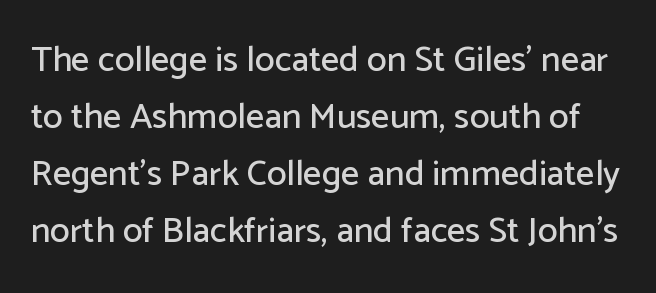
The image shows 36 px sans-serif type, upright; set normal line spacing (1.58x), normal letter spacing, not underlined; low stroke contrast and a medium x-height.
